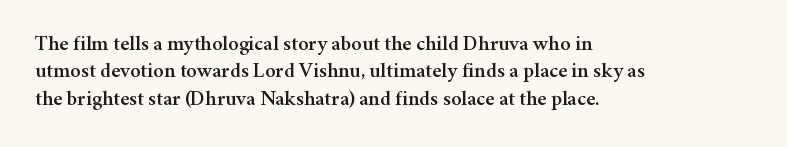
The image shows 21 px text type, upright; set left-aligned, normal line spacing (1.3x), normal letter spacing, not underlined.
